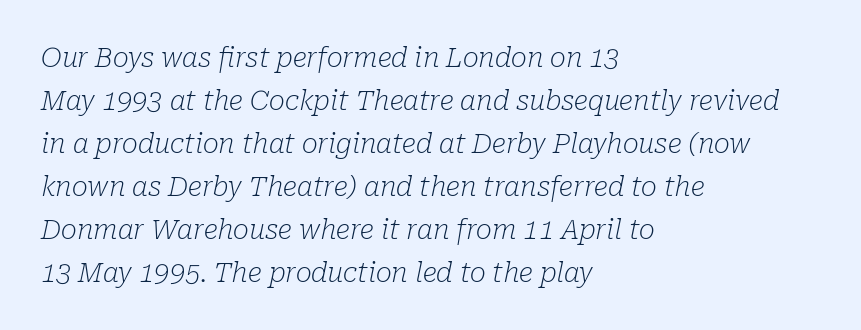
Q: Is the text bold? A: No.
Q: Is the text italic (slanted)? A: Yes, it leans right by about 10 degrees.
Q: Is the text underlined? A: No.
Q: How is the paragraph aligned? A: Left-aligned.
Q: Is the spacing between letters normal or unusually wide? A: Normal.
Q: Is the spacing between lines tight, normal or loose? A: Normal.
